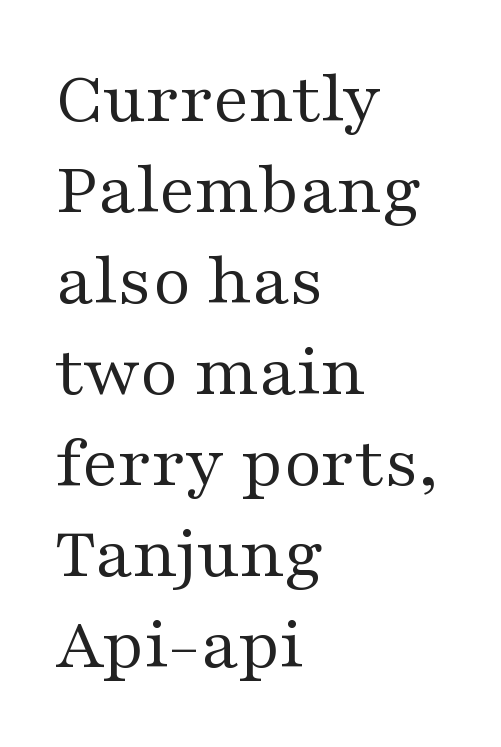
The image shows 74 px regular-weight, wide serif type, upright; set left-aligned, line spacing 1.23x, normal letter spacing, not underlined; medium stroke contrast and a medium x-height.
